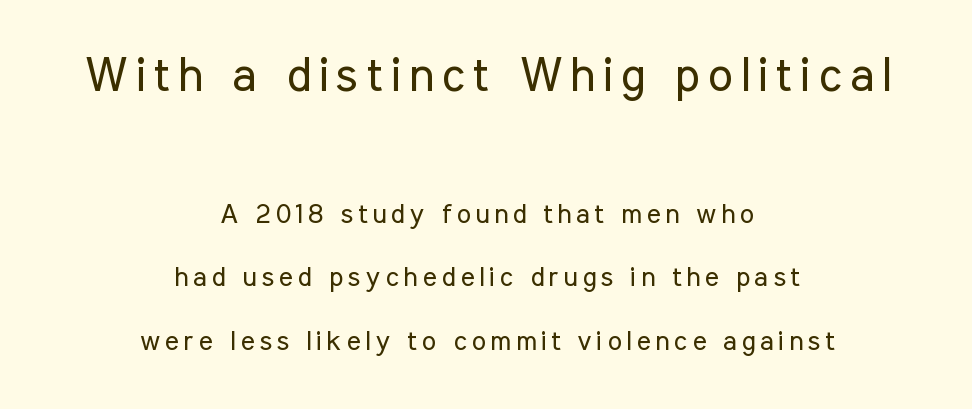
How would I describe the line gaps? Wide and relaxed. Serifs: no, the terminals of the letterforms are clean. Stroke thickness stays within the range of a standard reading face or lighter. The letters in the upper block stand taller than those in the block below. Lines of text with bare space underneath. A typesetter would call this proportional, since set widths differ per character.
